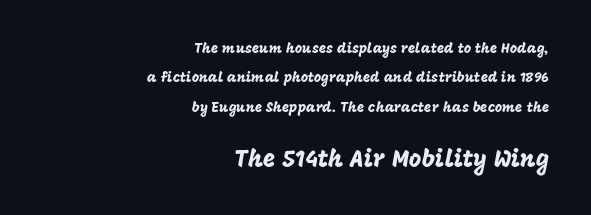
This rendering uses right alignment, leaving the left contour irregular. Successive baselines arrive slowly, with a big drop between each. Short note: letters normally spaced.
